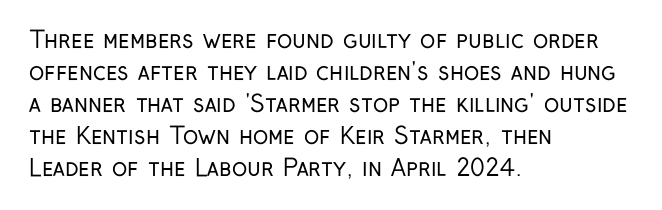
Caption: standard tracking, unaltered. Does the leading feel generous? No, just average. The lines are quadded left. Check the space under the baseline: it is left empty.
